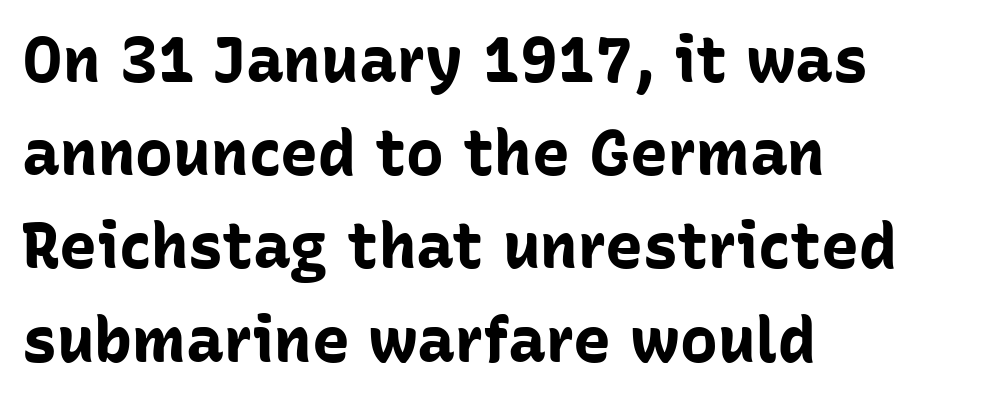
The image shows 63 px bold sans-serif type, upright; set left-aligned, normal line spacing (1.48x), normal letter spacing, not underlined; low stroke contrast and a medium x-height.
